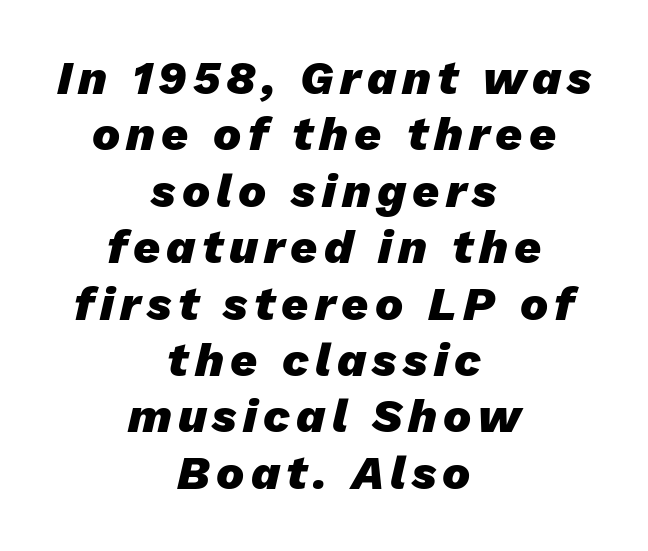
Q: Is the text bold? A: Yes.
Q: Is the text italic (slanted)? A: Yes, it leans right by about 13 degrees.
Q: Is the text underlined? A: No.
Q: How is the paragraph aligned? A: Centered.
Q: Width (condensed, normal, or wide)? A: Normal.
Q: Stroke contrast? A: Low.
Q: x-height? A: Medium.
Q: Monospaced? A: No.
